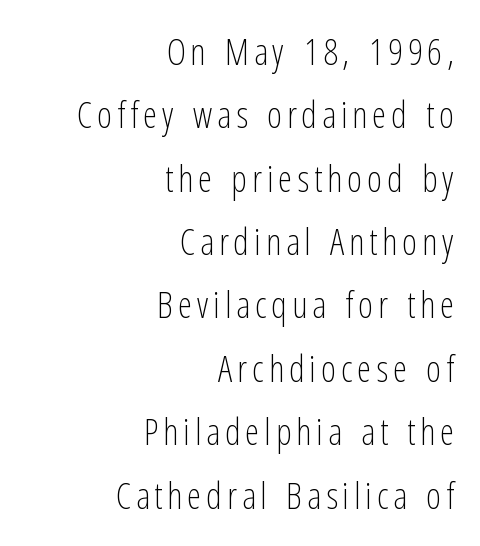
{"serif": "no", "italic": "no", "bold": "no", "weight": "light", "width": "condensed", "stroke_contrast": "low", "x_height": "medium", "monospaced": "no", "underline": "no", "align": "right", "line_spacing_ratio": 1.76, "glyph_px": 36}
